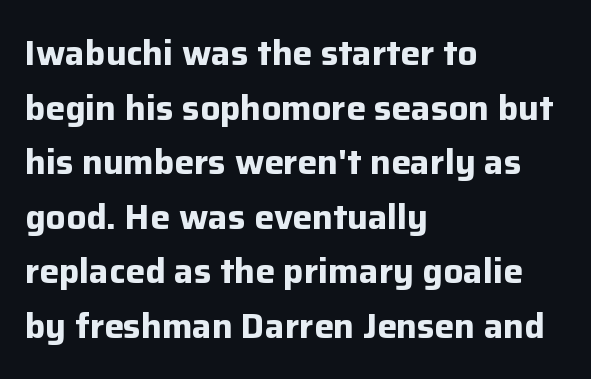
{"serif": "no", "italic": "no", "bold": "yes", "weight": "bold", "width": "normal", "stroke_contrast": "low", "x_height": "medium", "monospaced": "no", "underline": "no", "align": "left", "line_spacing": "normal", "line_spacing_ratio": 1.56, "letter_spacing": "normal", "letter_spacing_em": 0.0, "glyph_px": 35}
